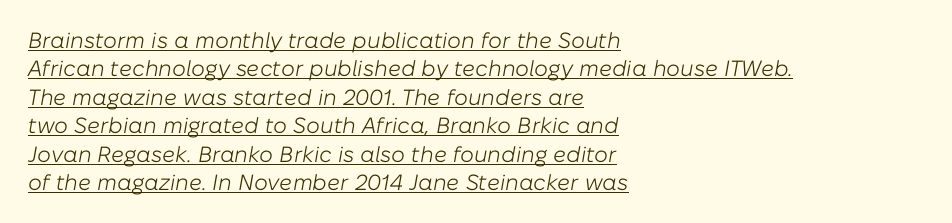
The image shows 22 px text type, italic (leaning right); set left-aligned, normal line spacing (1.29x), normal letter spacing, underlined.
